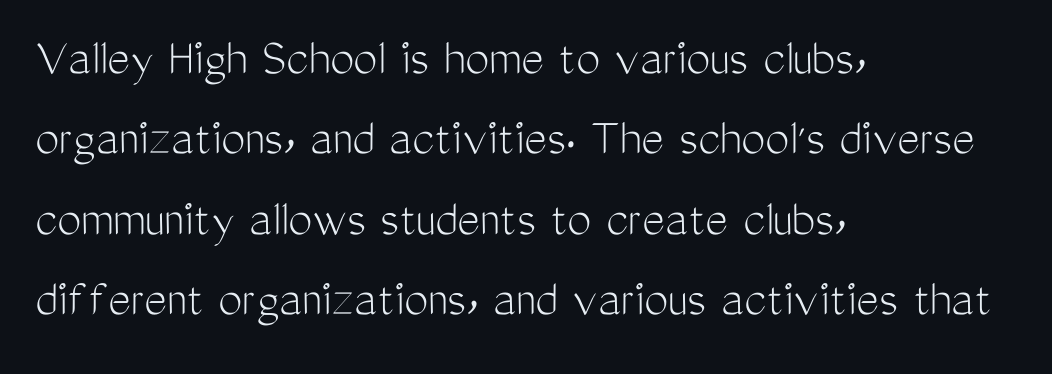
Q: Is the text bold? A: No.
Q: Is the text italic (slanted)? A: No, it is upright.
Q: Is the typeface a serif or a sans-serif typeface? A: Sans-serif.
Q: Is the text underlined? A: No.
Q: How is the paragraph aligned? A: Left-aligned.
Q: Is the spacing between letters normal or unusually wide? A: Normal.
Q: Is the spacing between lines tight, normal or loose? A: Normal.
Q: Width (condensed, normal, or wide)? A: Condensed.
Q: Stroke contrast? A: Medium.
Q: x-height? A: Medium.
Q: Monospaced? A: No.
